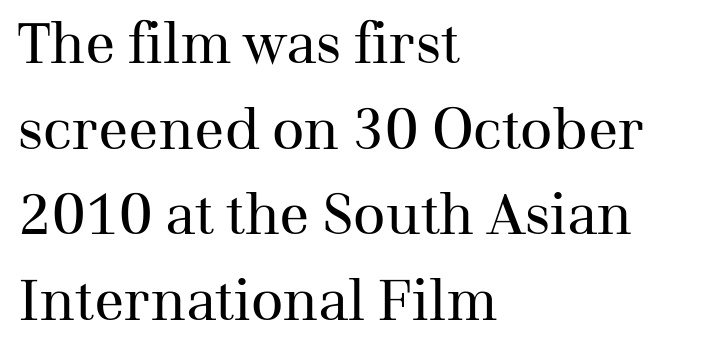
Stem width sits at or under what a default text font uses. Looks like regular typesetting: each glyph gets only the width it needs. Line beginnings align vertically; line endings do not. Notice how the stems are strictly vertical — no italics here.
